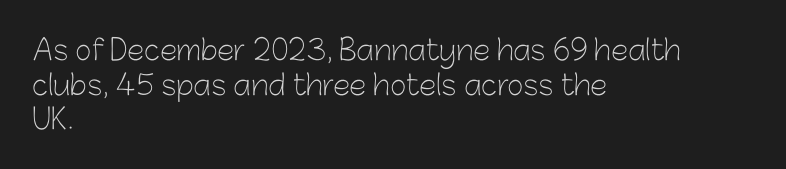
Q: Is the text bold? A: No.
Q: Is the text italic (slanted)? A: No, it is upright.
Q: Is the typeface a serif or a sans-serif typeface? A: Sans-serif.
Q: Is the text underlined? A: No.
Q: How is the paragraph aligned? A: Left-aligned.
Q: Is the spacing between letters normal or unusually wide? A: Normal.
Q: Width (condensed, normal, or wide)? A: Normal.
Q: Stroke contrast? A: Low.
Q: x-height? A: Medium.
Q: Monospaced? A: No.
